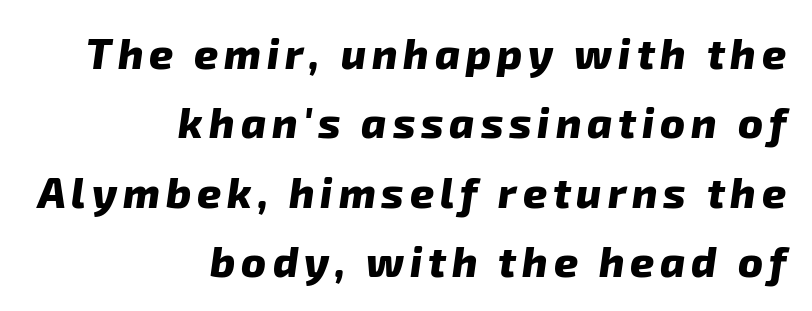
Does the weight exceed regular? Yes, all the way to bold. One glance says typical: line gaps are just what's usual. What kind of face is this? One without serifs — a sans. The letters advance in unequal steps, a hallmark of proportional type. Each row of text sits above clean, open space. Is the block centered? No — it sits flush against the right margin.
